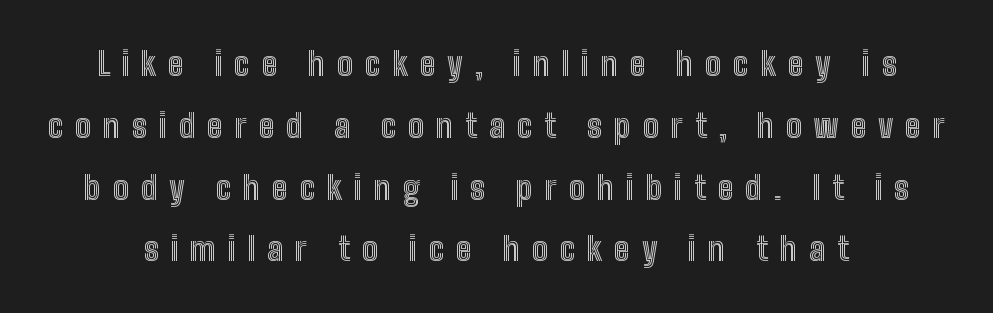
Q: Is the text italic (slanted)? A: No, it is upright.
Q: Is the text underlined? A: No.
Q: Is the spacing between letters normal or unusually wide? A: Unusually wide.
Q: Is the spacing between lines tight, normal or loose? A: Loose.
Q: Width (condensed, normal, or wide)? A: Condensed.
Q: x-height? A: Medium.
Q: Monospaced? A: No.
